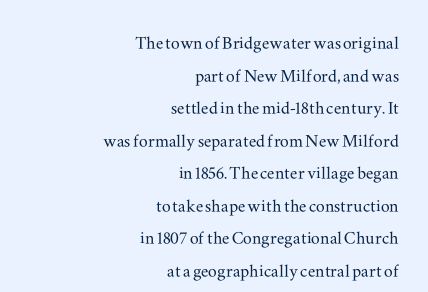
Q: Is the text italic (slanted)? A: No, it is upright.
Q: Is the text underlined? A: No.
Q: How is the paragraph aligned? A: Right-aligned.
Q: Is the spacing between letters normal or unusually wide? A: Normal.
Q: Is the spacing between lines tight, normal or loose? A: Normal.
